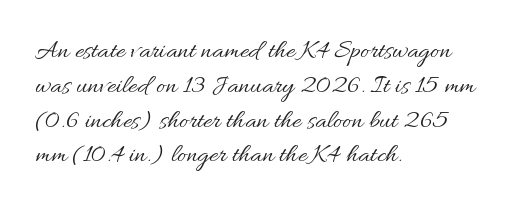
The image shows 27 px text type; set left-aligned, normal line spacing (1.29x), normal letter spacing, not underlined.
